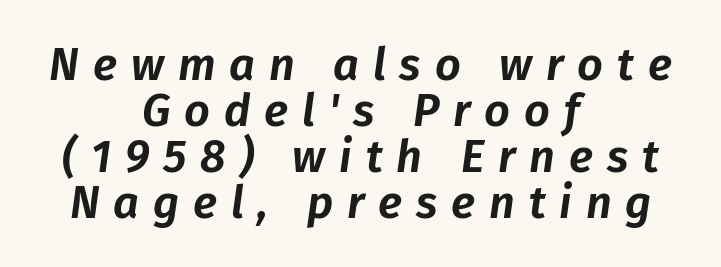
Q: Is the text italic (slanted)? A: Yes, it leans right by about 8 degrees.
Q: Is the text underlined? A: No.
Q: How is the paragraph aligned? A: Centered.
Q: Is the spacing between letters normal or unusually wide? A: Unusually wide.
Q: Is the spacing between lines tight, normal or loose? A: Tight.
Q: Width (condensed, normal, or wide)? A: Normal.
Q: Stroke contrast? A: Low.
Q: x-height? A: Medium.
Q: Monospaced? A: No.
